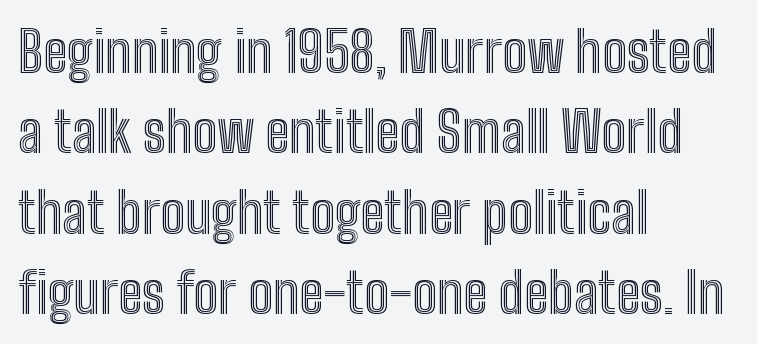
{"italic": "no", "width": "condensed", "x_height": "medium", "monospaced": "no", "underline": "no", "align": "left", "line_spacing": "normal", "line_spacing_ratio": 1.46, "letter_spacing": "normal", "letter_spacing_em": 0.0, "glyph_px": 55}
